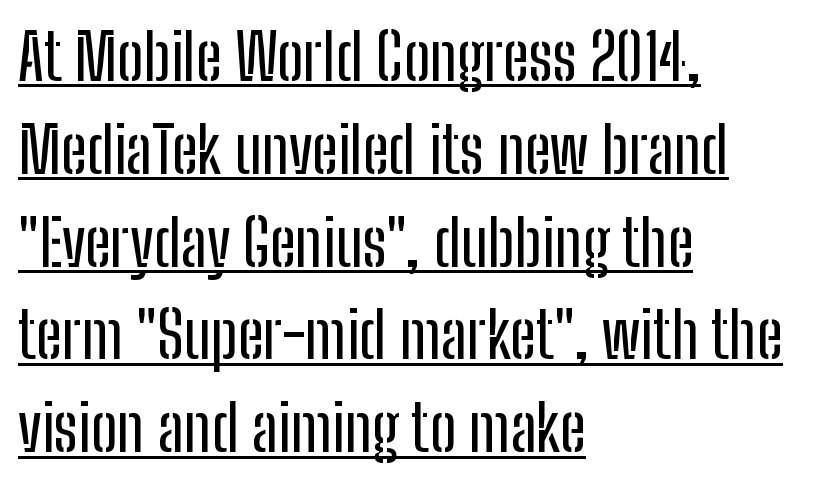
In CSS terms this would be text-align: left. Unlike a traditional serif, this face leaves its strokes unadorned. Inter-character spacing is left at the font's built-in metrics. Regarding leading, the lines here are spaced in the standard way. Emphasis is given by a line drawn under the lettering. The typography opts for an upright posture over an oblique one.
